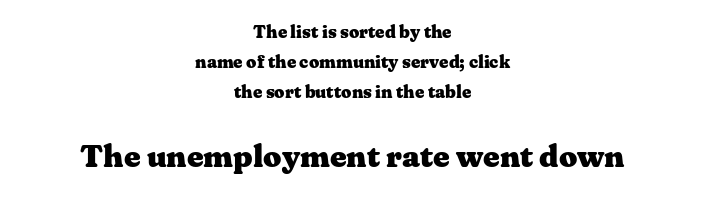
This rendering employs a face with finishing strokes, i.e., a serif. Upright lettering throughout. Is the lower block the larger one? Yes — the lower block carries the bigger type. Lines of text with bare space underneath. The gaps between neighbouring characters are ordinary and unremarkable.
